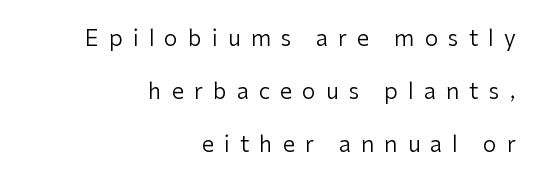
The image shows 22 px text type, upright; set right-aligned, loose line spacing (2.41x), unusually wide letter spacing (+0.46 em), not underlined.
